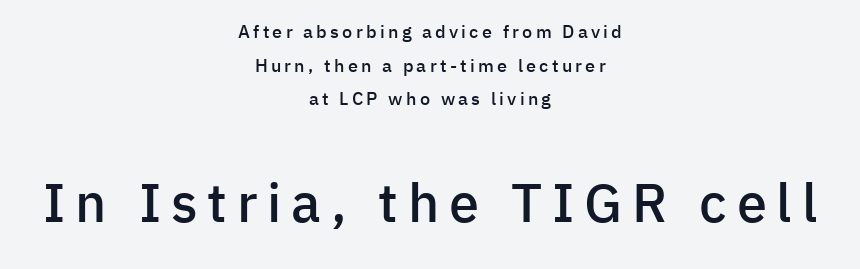
Q: Is the text bold? A: Semi-bold.
Q: Is the text italic (slanted)? A: No, it is upright.
Q: Is the typeface a serif or a sans-serif typeface? A: Sans-serif.
Q: Is the text underlined? A: No.
Q: How is the paragraph aligned? A: Centered.
Q: Which block of text is set in a larger size, the first (top) or the second (bottom)? A: The second (bottom) one.
Q: Width (condensed, normal, or wide)? A: Normal.
Q: Stroke contrast? A: Low.
Q: x-height? A: Medium.
Q: Monospaced? A: No.
